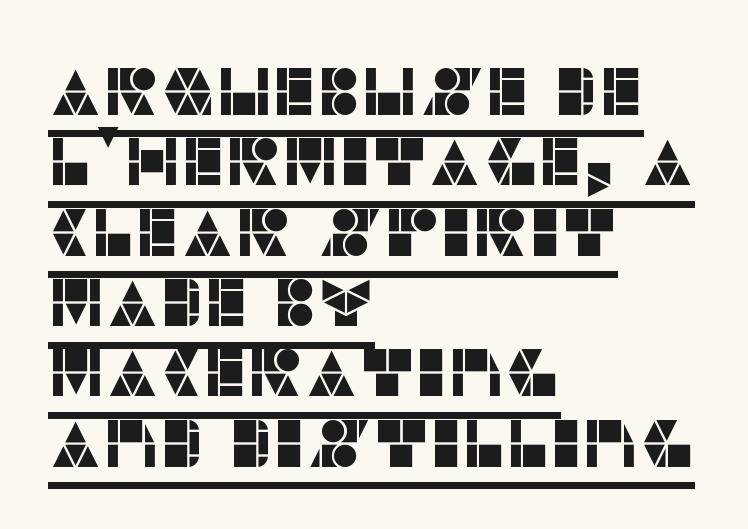
{"serif": "no", "italic": "no", "width": "normal", "stroke_contrast": "low", "x_height": "large", "monospaced": "no", "underline": "yes", "align": "left", "line_spacing": "tight", "line_spacing_ratio": 1.05, "letter_spacing": "normal", "letter_spacing_em": 0.0, "glyph_px": 67}
